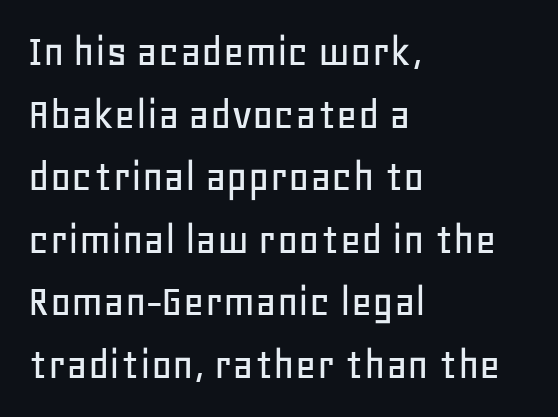
Inter-character spacing is left at the font's built-in metrics. Descenders hang freely into open space. These lines are composed in type without serifs. The lines in this sample share a left origin and differ only in where they stop.
